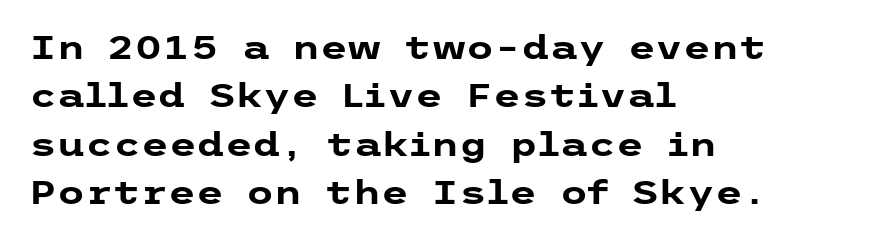
This sample keeps an unexceptional amount of space between lines. The setting favours the left margin, as ordinary paragraphs usually do. The specimen omits any rule beneath the text block's lines. Every character sits straight up, as roman type does. Regarding serifs, this sample does without them.
